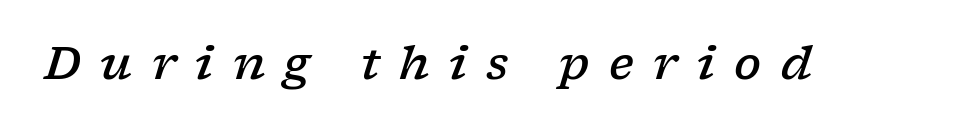
Between one letter and the next there's a generous, obvious gap. The passage shown is typed in a proportional face where columns would drift. This rendering features lettering with no underline. Notice the strokes are somewhat thickened but not fully heavy: this is a semibold.
